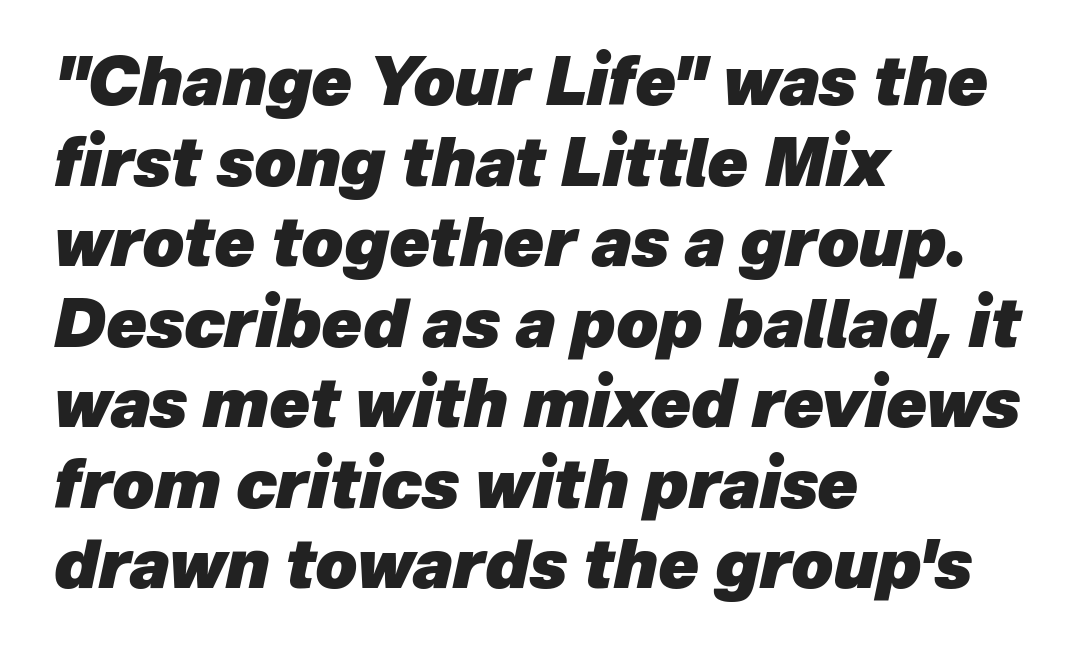
{"italic": "yes", "lean": "right", "slant_degrees": 12, "bold": "yes", "weight": "heavy", "width": "normal", "stroke_contrast": "low", "x_height": "medium", "monospaced": "no", "underline": "no", "align": "left", "line_spacing_ratio": 1.22, "letter_spacing": "normal", "letter_spacing_em": 0.0, "glyph_px": 66}
